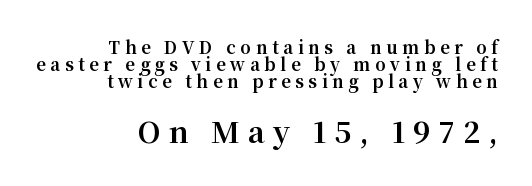
{"serif": "yes", "italic": "no", "bold": "yes", "weight": "bold", "width": "normal", "stroke_contrast": "medium", "x_height": "medium", "monospaced": "no", "underline": "no", "align": "right", "line_spacing": "tight", "line_spacing_ratio": 1.01, "letter_spacing": "wide", "letter_spacing_em": 0.27, "larger_block": "second", "size_ratio": 1.71, "glyph_px": 29}
